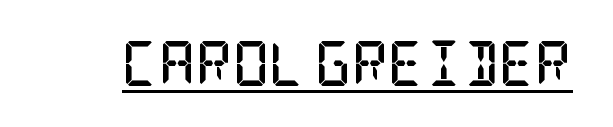
The specimen reads as upright at a glance. The type is set solid horizontally, with unmodified tracking. In terms of letterform style, serifs are clearly present. Caption: bold face, heavy strokes. A typographer would call this underscored text.
